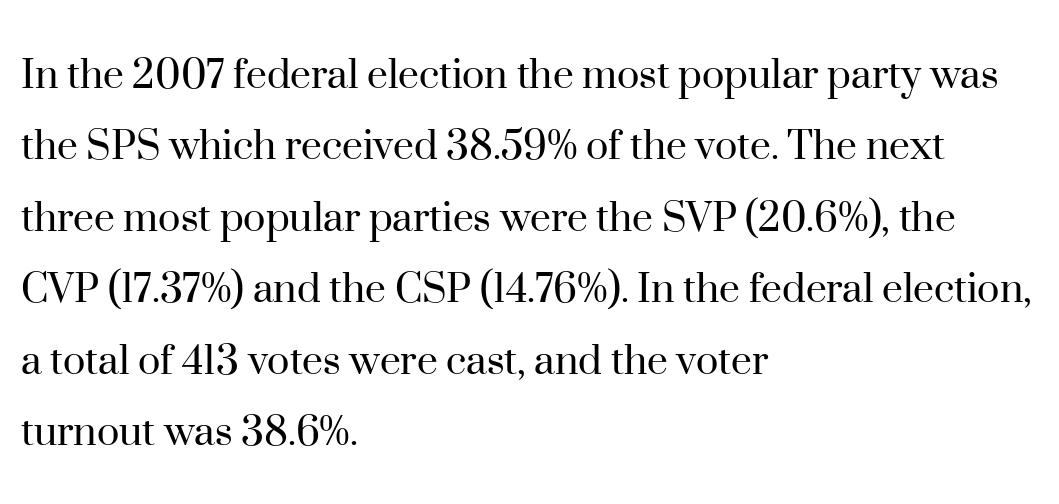
Q: Is the text bold? A: No.
Q: Is the text italic (slanted)? A: No, it is upright.
Q: Is the typeface a serif or a sans-serif typeface? A: Serif.
Q: Is the text underlined? A: No.
Q: How is the paragraph aligned? A: Left-aligned.
Q: Is the spacing between letters normal or unusually wide? A: Normal.
Q: Is the spacing between lines tight, normal or loose? A: Normal.
Q: Width (condensed, normal, or wide)? A: Normal.
Q: Stroke contrast? A: High.
Q: x-height? A: Small.
Q: Monospaced? A: No.
